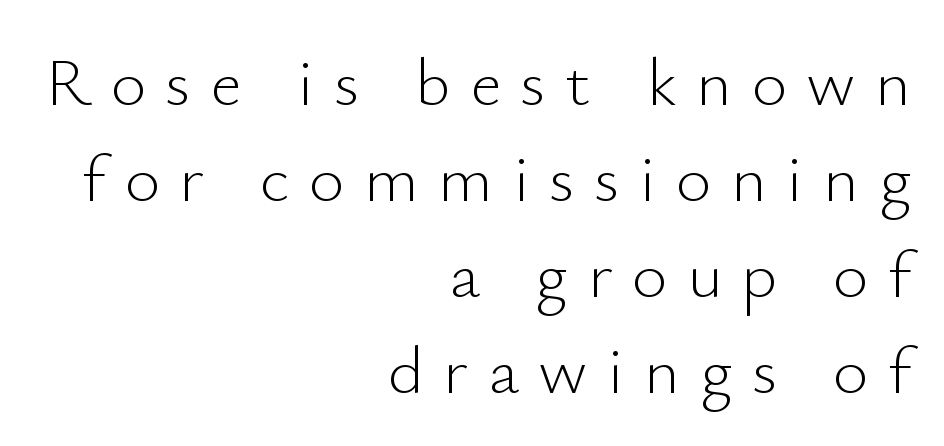
The baseline area is clear. This block has exactly the height ordinary leading produces. A typesetter would label this face a sans. This rendering widens character spacing well past its baseline value. The letters stand upright; this is a roman face.
